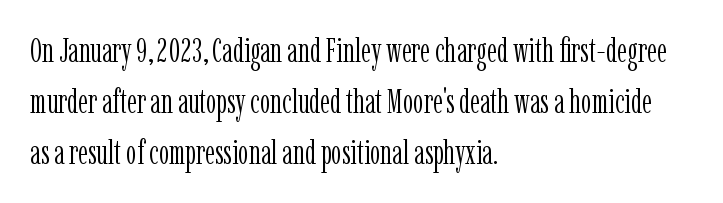
The image shows 33 px light, condensed serif type, upright; set left-aligned, normal line spacing (1.54x), normal letter spacing, not underlined; low stroke contrast and a medium x-height.
